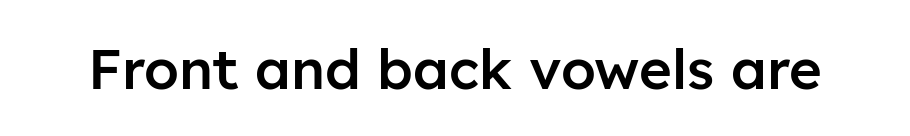
The image shows 56 px semibold sans-serif type, upright; set normal letter spacing, not underlined; low stroke contrast and a medium x-height.
